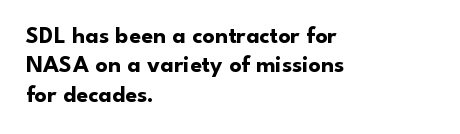
Q: Is the text bold? A: Yes.
Q: Is the text italic (slanted)? A: No, it is upright.
Q: Is the text underlined? A: No.
Q: How is the paragraph aligned? A: Left-aligned.
Q: Is the spacing between letters normal or unusually wide? A: Normal.
